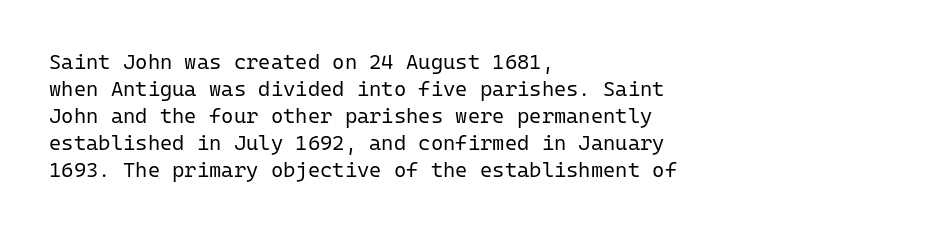
Q: Is the text bold? A: No.
Q: Is the text italic (slanted)? A: No, it is upright.
Q: Is the text underlined? A: No.
Q: How is the paragraph aligned? A: Left-aligned.
Q: Is the spacing between letters normal or unusually wide? A: Normal.
Q: Is the spacing between lines tight, normal or loose? A: Normal.
